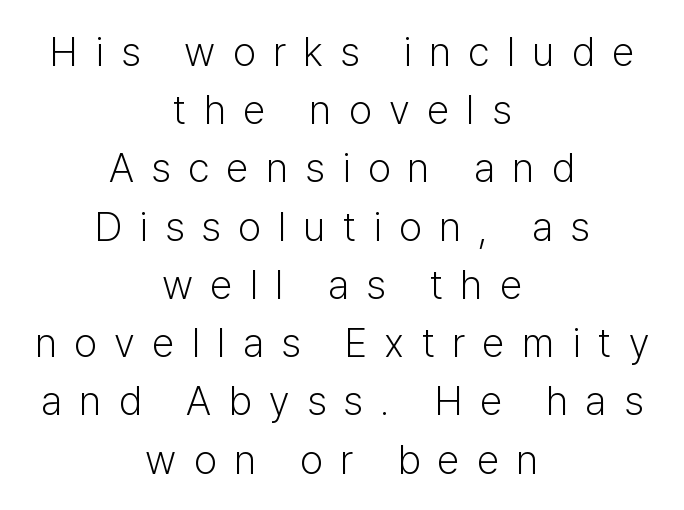
{"serif": "no", "italic": "no", "bold": "no", "weight": "light", "width": "normal", "stroke_contrast": "low", "x_height": "medium", "monospaced": "no", "underline": "no", "align": "center", "line_spacing": "normal", "line_spacing_ratio": 1.42, "letter_spacing": "wide", "letter_spacing_em": 0.42, "glyph_px": 41}
